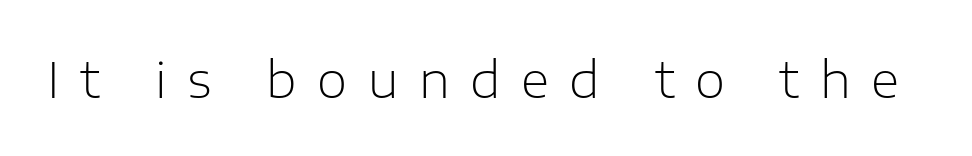
The weight tops out at a normal text grade. The font family rendered here belongs to the sans-serif group. Descenders are the only things crossing below the line. The letters are spread apart with noticeably loose tracking. If you drew a line through each stem, it would be perfectly vertical.
